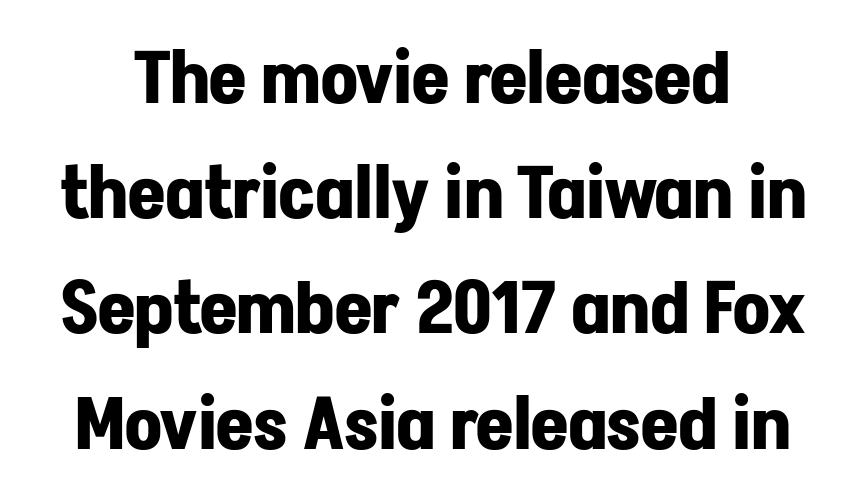
Its strokes are broad and dark, the hallmark of bold type. Observe the absence of serifs on each vertical stroke in this sample. Every character sits straight up, as roman type does. Nobody touched the tracking dial on this one. Descender tails drop into unmarked territory. The letters advance in unequal steps, a hallmark of proportional type.
